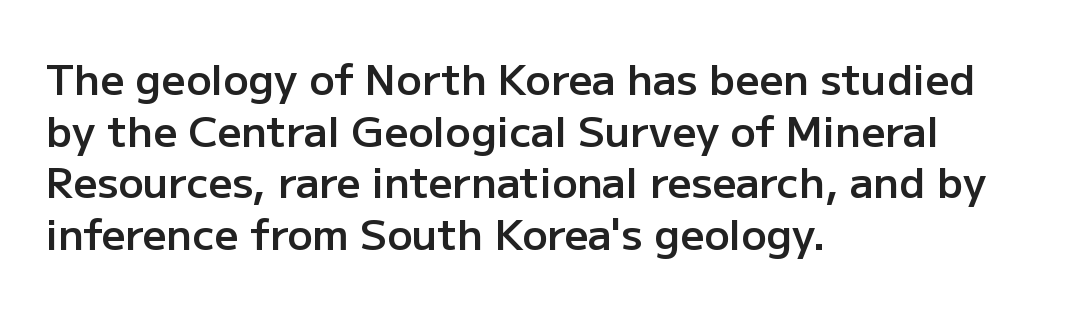
{"serif": "no", "italic": "no", "bold": "semi", "weight": "semibold", "width": "normal", "stroke_contrast": "low", "x_height": "medium", "monospaced": "no", "underline": "no", "align": "left", "line_spacing_ratio": 1.23, "letter_spacing": "normal", "letter_spacing_em": 0.0, "glyph_px": 42}
